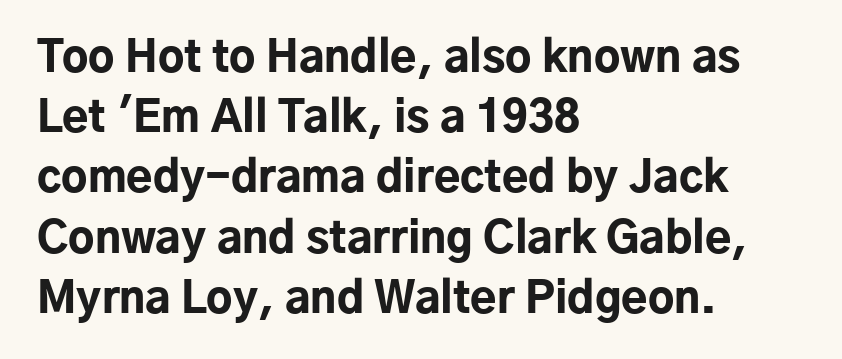
{"serif": "no", "italic": "no", "bold": "yes", "weight": "bold", "width": "normal", "stroke_contrast": "low", "x_height": "medium", "monospaced": "no", "underline": "no", "align": "left", "line_spacing": "normal", "line_spacing_ratio": 1.4, "letter_spacing": "normal", "letter_spacing_em": 0.0, "glyph_px": 43}
